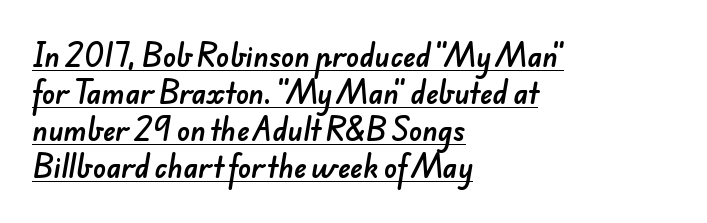
The rendered words wear a rule along their underside. If you drew a ruler down the left edge, every line would touch it. A typesetter would call this zero additional tracking. One glance says typical: line gaps are just what's usual.
